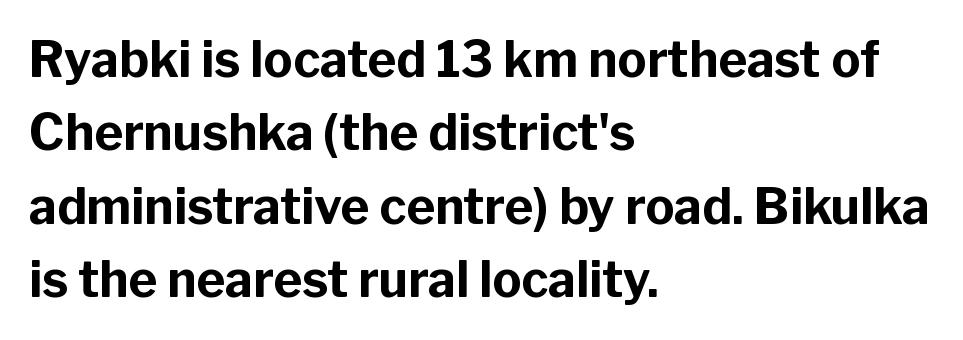
The image shows 49 px bold sans-serif type, upright; set left-aligned, normal line spacing (1.5x), normal letter spacing, not underlined; low stroke contrast and a medium x-height.
